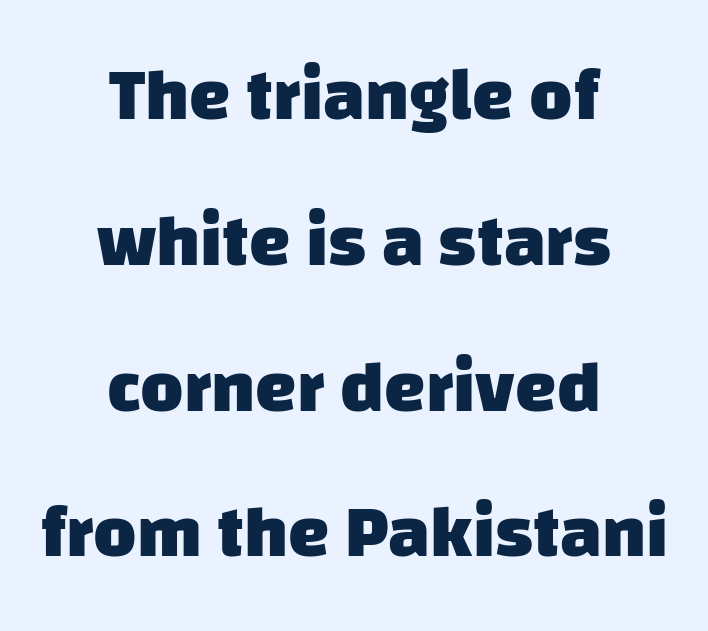
The image shows 74 px heavy sans-serif type; set centered, loose line spacing (1.97x), normal letter spacing, not underlined; low stroke contrast and a large x-height.
